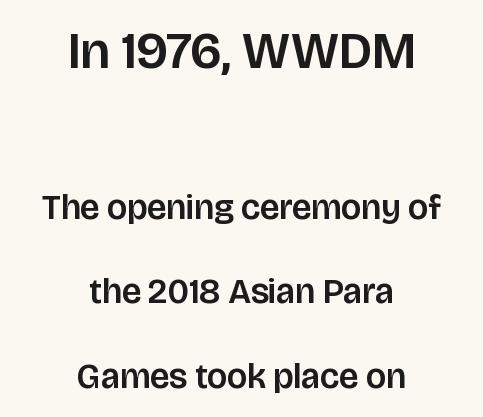
{"serif": "no", "italic": "no", "width": "normal", "stroke_contrast": "low", "x_height": "large", "monospaced": "no", "underline": "no", "align": "center", "line_spacing": "loose", "line_spacing_ratio": 2.41, "letter_spacing": "normal", "letter_spacing_em": 0.0, "larger_block": "first", "size_ratio": 1.49, "glyph_px": 52}
